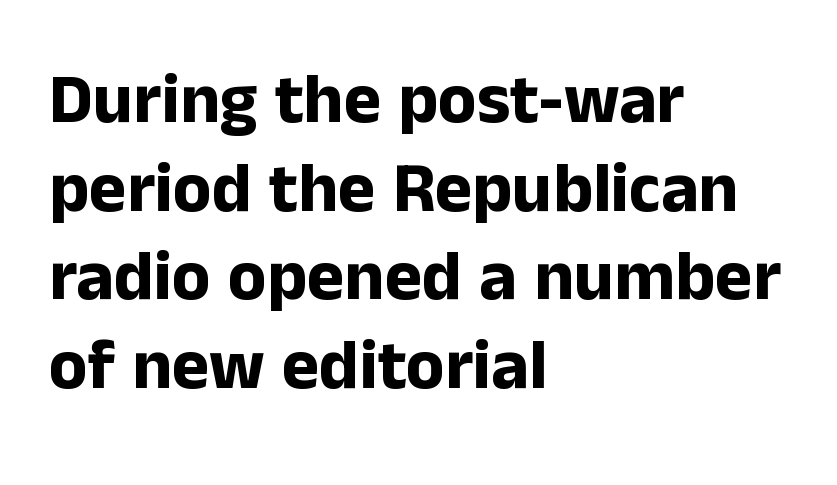
The image shows 71 px bold sans-serif type, upright; set left-aligned, normal line spacing (1.25x), normal letter spacing, not underlined; low stroke contrast and a medium x-height.
